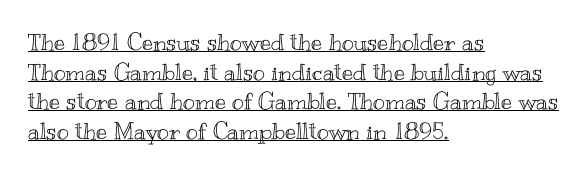
The gaps between neighbouring characters are ordinary and unremarkable. Rows of type keep a routine distance in the vertical direction. This is underlined copy, the kind a proofreader might mark for attention. Every stem runs plumb, perpendicular to the baseline. The compositor pushed each line to the left boundary.
